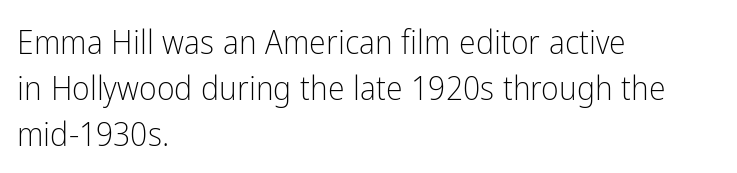
The image shows 34 px light, condensed sans-serif type, upright; set left-aligned, normal line spacing (1.35x), normal letter spacing, not underlined; low stroke contrast and a medium x-height.
